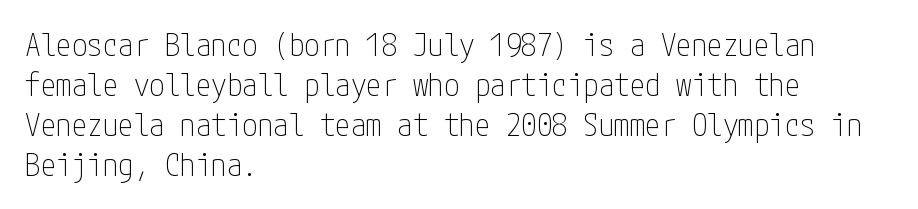
The image shows 31 px thin, condensed sans-serif type, upright; set left-aligned, normal line spacing (1.29x), normal letter spacing, not underlined; low stroke contrast and a medium x-height.
